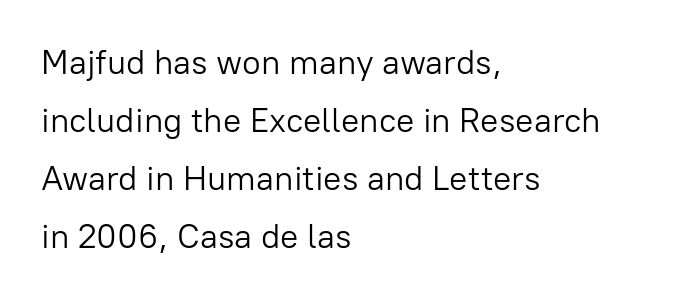
What stands out about the letter spacing? Nothing — it is the standard amount. The text block is weighted toward the left margin, trailing off unevenly rightward. Rule under the text: the space is simply empty. Character widths vary here, with narrow letters taking less room than wide ones. When letters stand straight like this, we call the style roman or upright.
